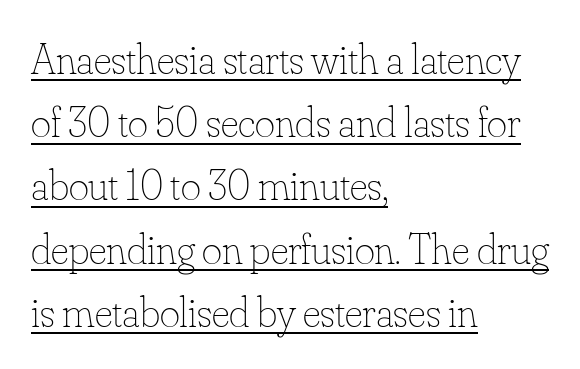
{"italic": "no", "bold": "no", "weight": "thin", "width": "normal", "stroke_contrast": "low", "x_height": "small", "monospaced": "no", "underline": "yes", "align": "left", "line_spacing": "normal", "line_spacing_ratio": 1.47, "letter_spacing": "normal", "letter_spacing_em": 0.0, "glyph_px": 43}
